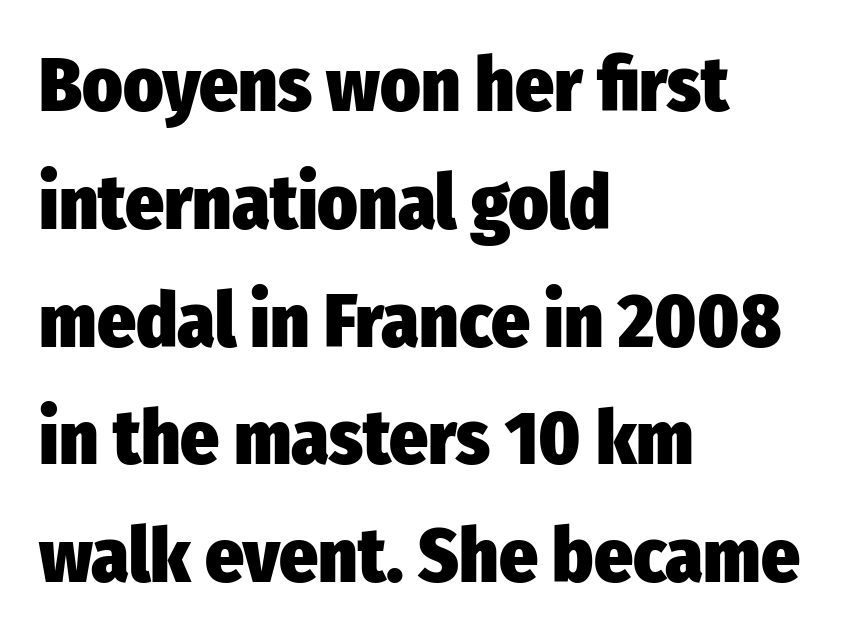
Caption: multi-line text, flush left, ragged right. Observe the absence of serifs on each vertical stroke in this sample. Letter spacing: default. Beneath every word, the page is bare. Weight check: bold — yes, fully.
